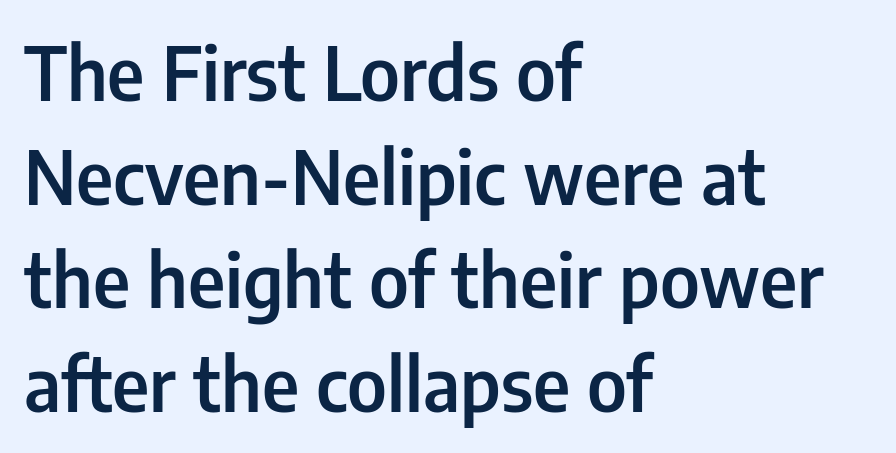
{"serif": "no", "italic": "no", "bold": "semi", "weight": "semibold", "width": "condensed", "stroke_contrast": "low", "x_height": "medium", "monospaced": "no", "underline": "no", "align": "left", "line_spacing": "normal", "line_spacing_ratio": 1.4, "letter_spacing": "normal", "letter_spacing_em": 0.0, "glyph_px": 74}
